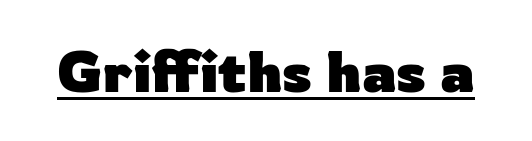
Font category for this specimen: sans-serif. The rendered words wear a rule along their underside. Posture: vertical. Notice how thick the strokes are: this is what a full bold looks like. Do the characters align in a grid? No, the font is proportional. Spacing between characters is what you'd get straight out of the box.
